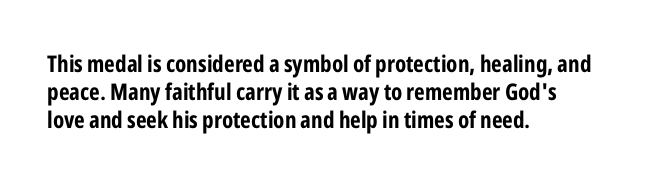
{"italic": "no", "bold": "yes", "underline": "no", "align": "left", "line_spacing_ratio": 1.22, "letter_spacing": "normal", "letter_spacing_em": 0.0, "glyph_px": 23}
